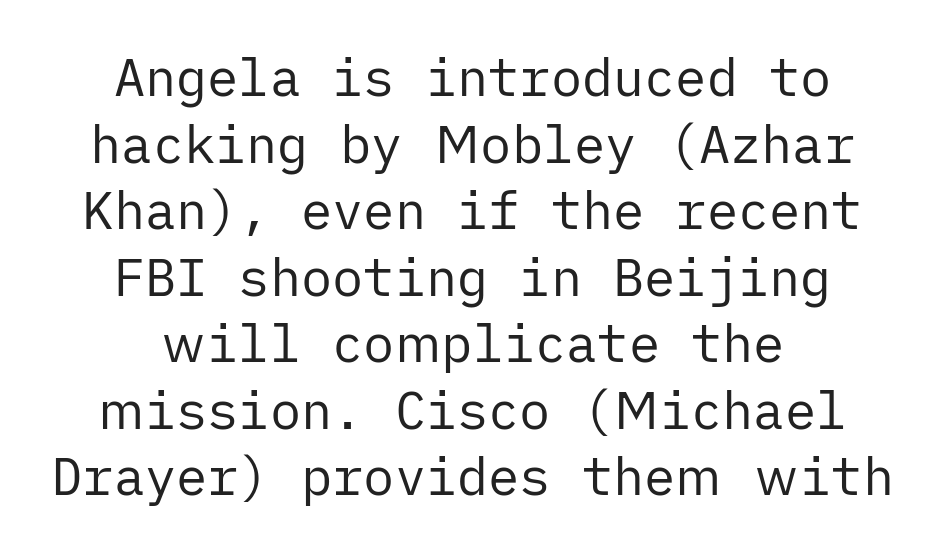
The image shows 52 px regular-weight sans-serif type, upright; set centered, normal line spacing (1.28x), normal letter spacing, not underlined; low stroke contrast and a medium x-height.
